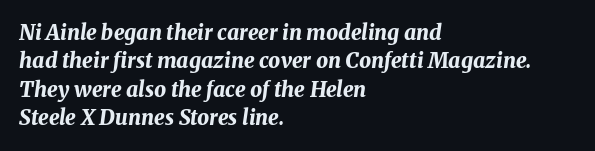
The image shows 21 px bold type, italic (leaning right); set left-aligned, normal line spacing (1.35x), normal letter spacing, not underlined.
